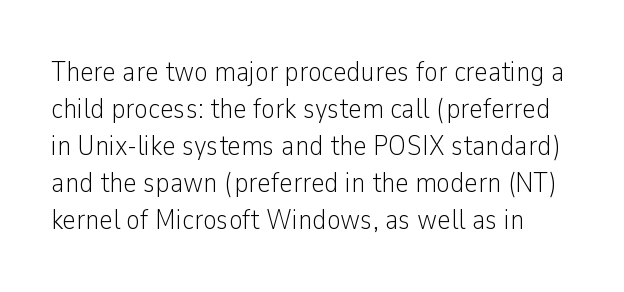
{"serif": "no", "italic": "no", "bold": "no", "weight": "light", "width": "condensed", "stroke_contrast": "low", "x_height": "medium", "monospaced": "no", "underline": "no", "line_spacing": "normal", "line_spacing_ratio": 1.28, "letter_spacing": "normal", "letter_spacing_em": 0.0, "glyph_px": 29}
